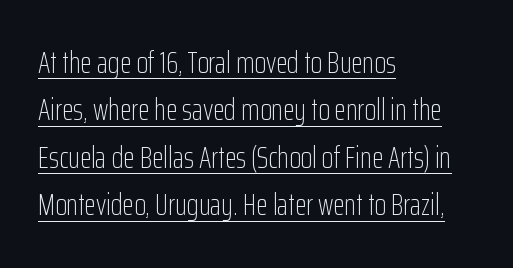
The image shows 30 px light, condensed sans-serif type, upright; set left-aligned, normal line spacing (1.58x), normal letter spacing, underlined; low stroke contrast and a medium x-height.
